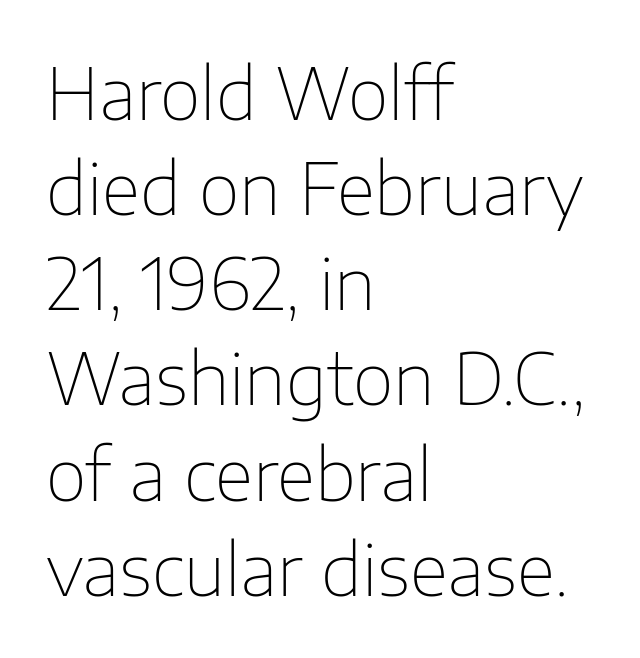
{"serif": "no", "italic": "no", "bold": "no", "weight": "thin", "width": "normal", "stroke_contrast": "low", "x_height": "medium", "monospaced": "no", "underline": "no", "align": "left", "line_spacing": "normal", "line_spacing_ratio": 1.34, "letter_spacing": "normal", "letter_spacing_em": 0.0, "glyph_px": 71}
